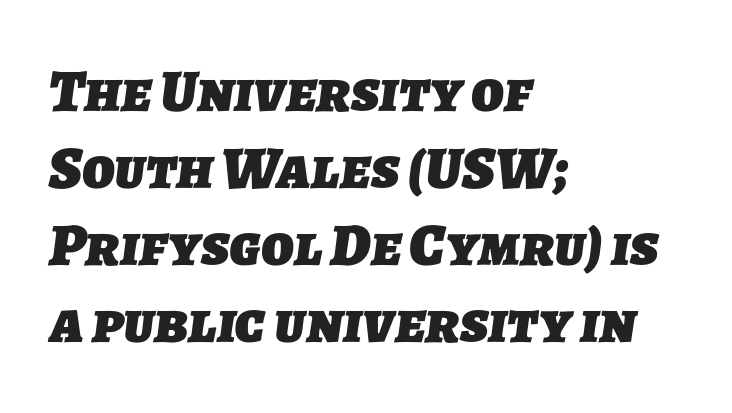
{"serif": "no", "bold": "yes", "weight": "heavy", "width": "normal", "stroke_contrast": "low", "x_height": "medium", "monospaced": "no", "underline": "no", "align": "left", "line_spacing": "normal", "line_spacing_ratio": 1.26, "letter_spacing": "normal", "letter_spacing_em": 0.0, "glyph_px": 61}
